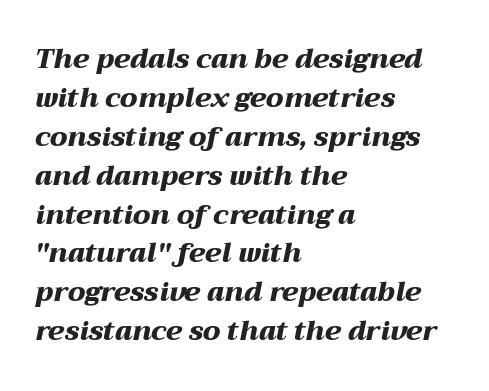
{"italic": "yes", "lean": "right", "slant_degrees": 12, "bold": "yes", "underline": "no", "align": "left", "line_spacing": "normal", "line_spacing_ratio": 1.44, "letter_spacing": "normal", "letter_spacing_em": 0.0, "glyph_px": 27}
